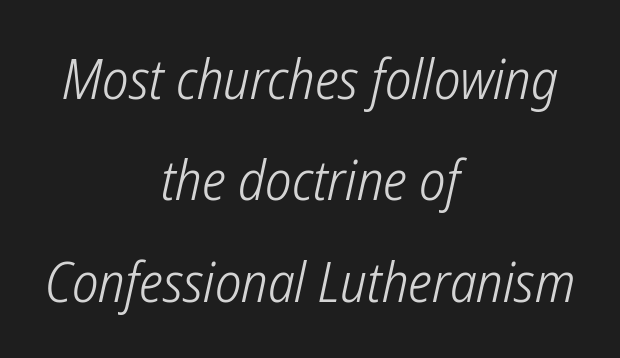
{"serif": "no", "bold": "no", "weight": "light", "width": "condensed", "stroke_contrast": "low", "x_height": "medium", "monospaced": "no", "underline": "no", "align": "center", "line_spacing_ratio": 1.81, "letter_spacing": "normal", "letter_spacing_em": 0.0, "glyph_px": 56}
